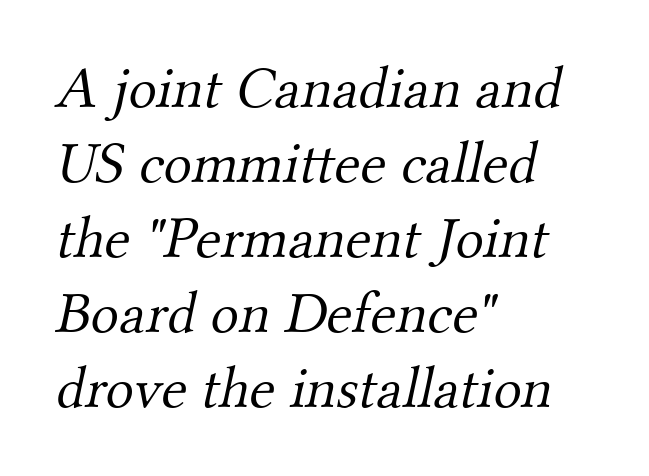
Vertical stems look standard width or narrower in stroke. Is this a fixed-width face? No — the glyphs have proportional, varying widths. The rendering uses a moderate line-height, typical for paragraphs. The compositor pushed each line to the left boundary. This sample uses plain, unmodified letter spacing.
